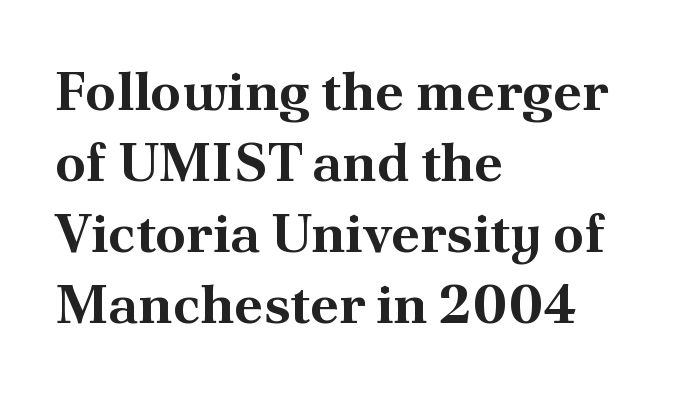
Q: Is the text bold? A: Yes.
Q: Is the text italic (slanted)? A: No, it is upright.
Q: Is the typeface a serif or a sans-serif typeface? A: Serif.
Q: Is the text underlined? A: No.
Q: How is the paragraph aligned? A: Left-aligned.
Q: Is the spacing between letters normal or unusually wide? A: Normal.
Q: Is the spacing between lines tight, normal or loose? A: Normal.
Q: Width (condensed, normal, or wide)? A: Normal.
Q: Stroke contrast? A: Medium.
Q: x-height? A: Small.
Q: Monospaced? A: No.
